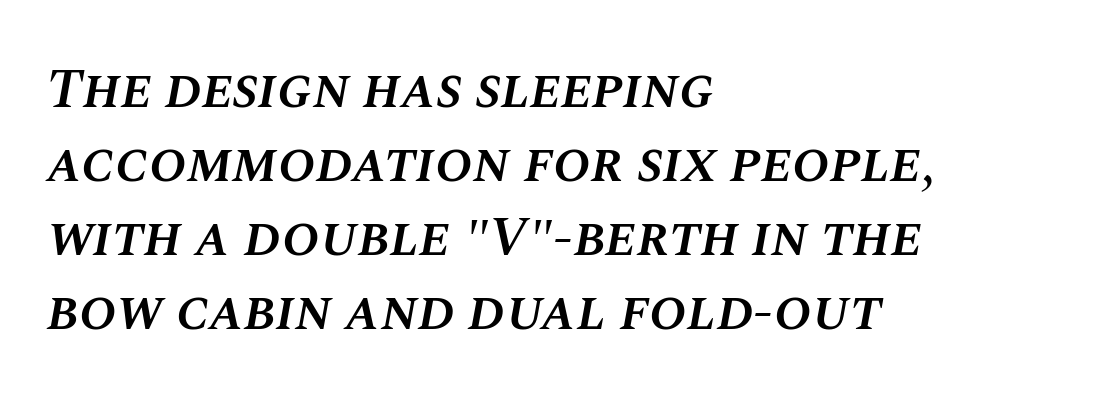
{"italic": "yes", "lean": "right", "slant_degrees": 10, "bold": "semi", "weight": "semibold", "width": "normal", "stroke_contrast": "medium", "x_height": "large", "monospaced": "no", "underline": "no", "align": "left", "line_spacing": "normal", "line_spacing_ratio": 1.32, "letter_spacing": "normal", "letter_spacing_em": 0.0, "glyph_px": 56}
